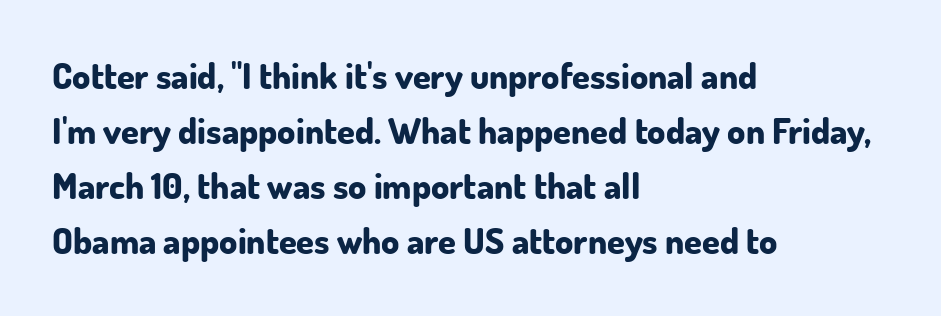
{"serif": "no", "italic": "no", "bold": "yes", "weight": "bold", "width": "normal", "stroke_contrast": "low", "x_height": "small", "monospaced": "no", "underline": "no", "align": "left", "line_spacing": "normal", "line_spacing_ratio": 1.53, "letter_spacing": "normal", "letter_spacing_em": 0.0, "glyph_px": 36}
